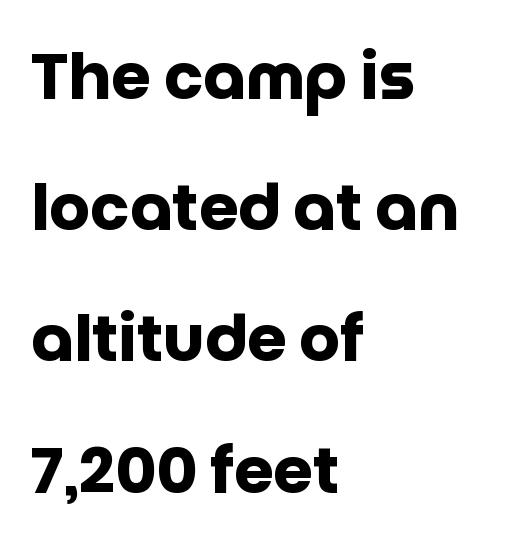
The image shows 64 px heavy sans-serif type, upright; set left-aligned, loose line spacing (2.05x), normal letter spacing, not underlined; low stroke contrast and a large x-height.
